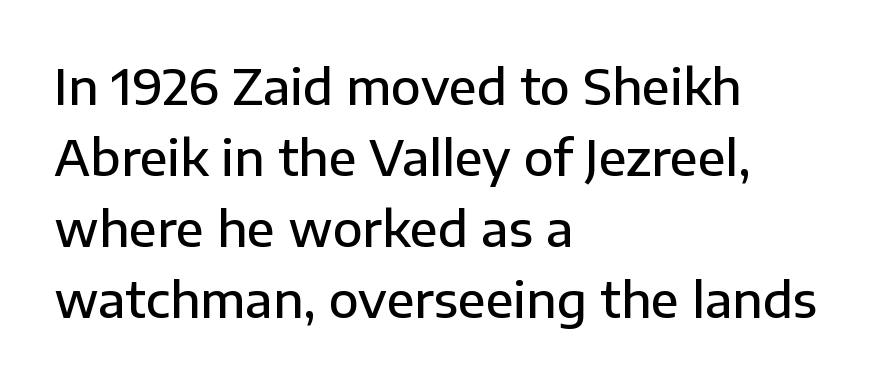
The image shows 49 px semibold sans-serif type, upright; set left-aligned, normal line spacing (1.45x), normal letter spacing, not underlined; low stroke contrast and a medium x-height.
